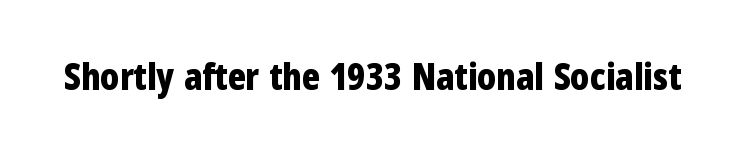
Q: Is the text bold? A: Yes.
Q: Is the text italic (slanted)? A: No, it is upright.
Q: Is the typeface a serif or a sans-serif typeface? A: Sans-serif.
Q: Is the text underlined? A: No.
Q: Is the spacing between letters normal or unusually wide? A: Normal.
Q: Width (condensed, normal, or wide)? A: Condensed.
Q: Stroke contrast? A: Low.
Q: x-height? A: Medium.
Q: Monospaced? A: No.
